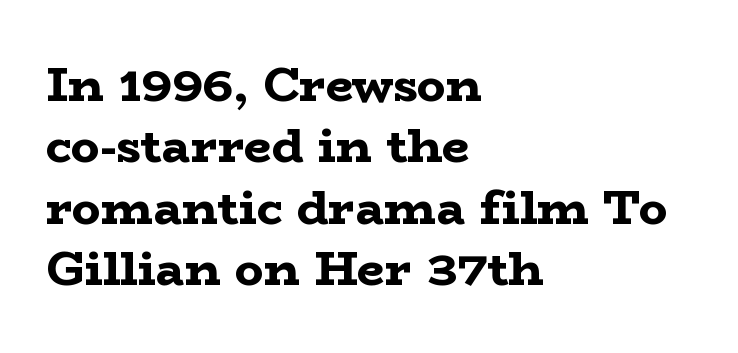
Q: Is the text bold? A: Yes.
Q: Is the text italic (slanted)? A: No, it is upright.
Q: Is the typeface a serif or a sans-serif typeface? A: Serif.
Q: Is the text underlined? A: No.
Q: How is the paragraph aligned? A: Left-aligned.
Q: Is the spacing between letters normal or unusually wide? A: Normal.
Q: Is the spacing between lines tight, normal or loose? A: Normal.
Q: Width (condensed, normal, or wide)? A: Wide.
Q: Stroke contrast? A: Low.
Q: x-height? A: Medium.
Q: Monospaced? A: No.
